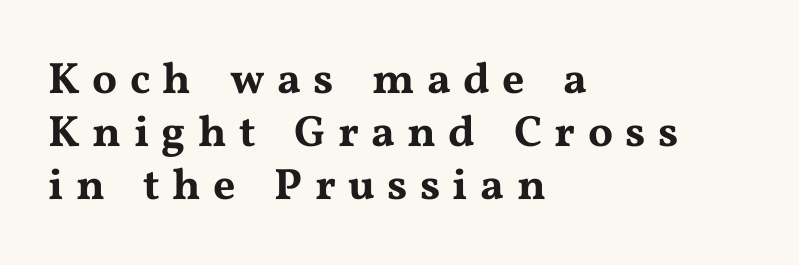
The image shows 44 px wide serif type, upright; set left-aligned, line spacing 1.2x, unusually wide letter spacing (+0.28 em), not underlined; medium stroke contrast and a medium x-height.
